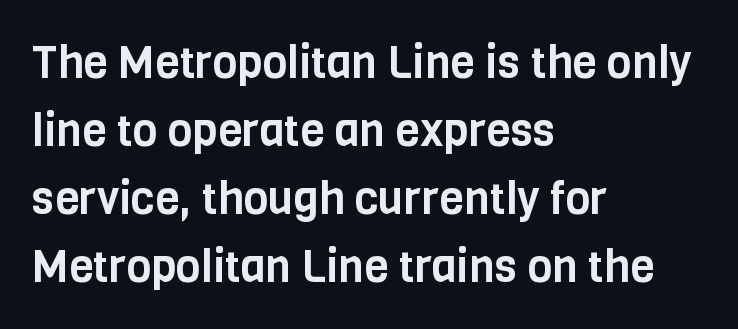
The image shows 45 px condensed sans-serif type, upright; set left-aligned, normal line spacing (1.51x), normal letter spacing, not underlined; low stroke contrast and a large x-height.
